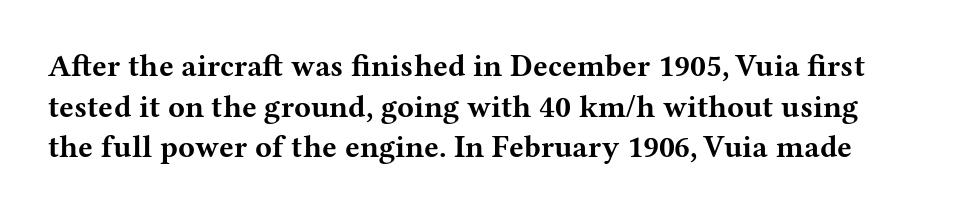
Do the characters align in a grid? No, the font is proportional. A clean baseline with only descenders dipping below it. The typography opts for an upright posture over an oblique one. Honestly, the letter spacing is just normal — you wouldn't notice it.
